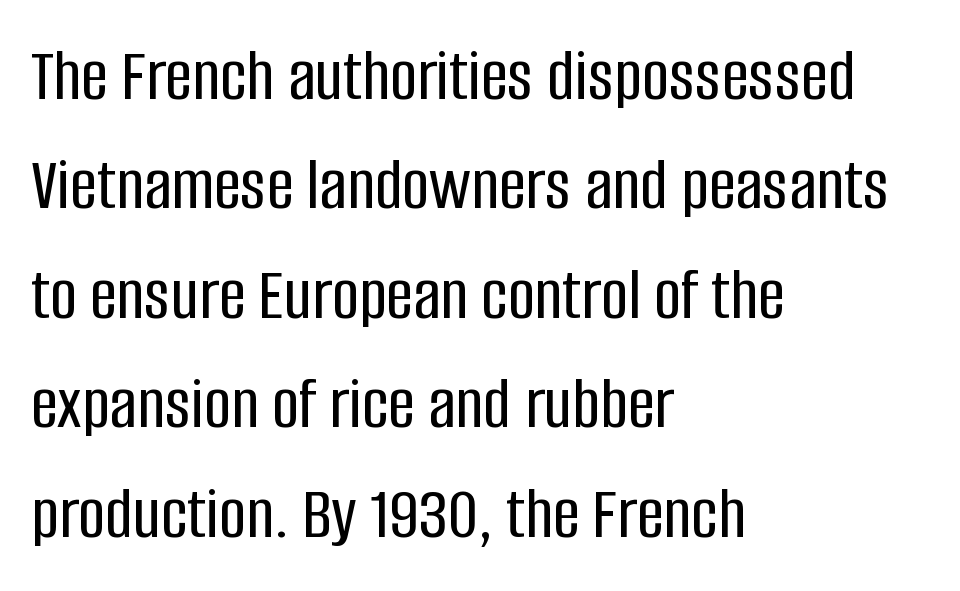
{"serif": "no", "italic": "no", "width": "condensed", "stroke_contrast": "low", "x_height": "large", "monospaced": "no", "underline": "no", "align": "left", "line_spacing": "normal", "line_spacing_ratio": 1.46, "letter_spacing": "normal", "letter_spacing_em": 0.0, "glyph_px": 75}
